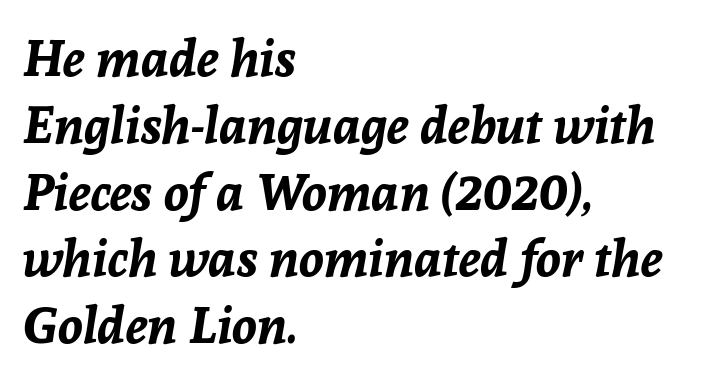
Anything drawn beneath the words? Only blank space. Emphasis by weight is at full strength: bold. Characters are canted at an angle relative to the baseline's perpendicular. Nobody touched the tracking dial on this one.
